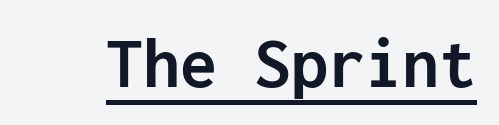
Q: Is the text bold? A: Yes.
Q: Is the text italic (slanted)? A: No, it is upright.
Q: Is the typeface a serif or a sans-serif typeface? A: Sans-serif.
Q: Is the text underlined? A: Yes.
Q: Is the spacing between letters normal or unusually wide? A: Normal.
Q: Width (condensed, normal, or wide)? A: Normal.
Q: Stroke contrast? A: Low.
Q: x-height? A: Medium.
Q: Monospaced? A: Yes.
